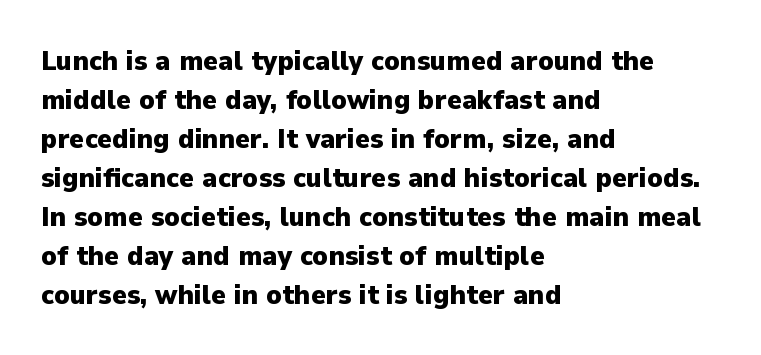
The image shows 28 px heavy sans-serif type, upright; set left-aligned, normal line spacing (1.39x), normal letter spacing, not underlined; low stroke contrast and a medium x-height.
